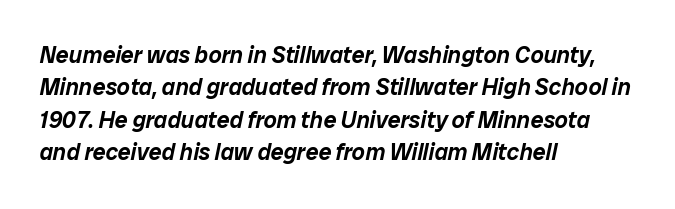
Q: Is the text italic (slanted)? A: Yes, it leans right by about 12 degrees.
Q: Is the text underlined? A: No.
Q: How is the paragraph aligned? A: Left-aligned.
Q: Is the spacing between letters normal or unusually wide? A: Normal.
Q: Is the spacing between lines tight, normal or loose? A: Normal.
